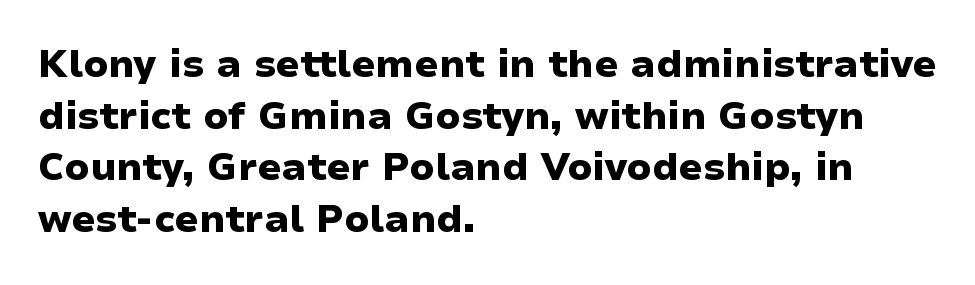
Q: Is the text bold? A: Yes.
Q: Is the text italic (slanted)? A: No, it is upright.
Q: Is the typeface a serif or a sans-serif typeface? A: Sans-serif.
Q: Is the text underlined? A: No.
Q: How is the paragraph aligned? A: Left-aligned.
Q: Is the spacing between letters normal or unusually wide? A: Normal.
Q: Is the spacing between lines tight, normal or loose? A: Normal.
Q: Width (condensed, normal, or wide)? A: Wide.
Q: Stroke contrast? A: Low.
Q: x-height? A: Medium.
Q: Monospaced? A: No.
